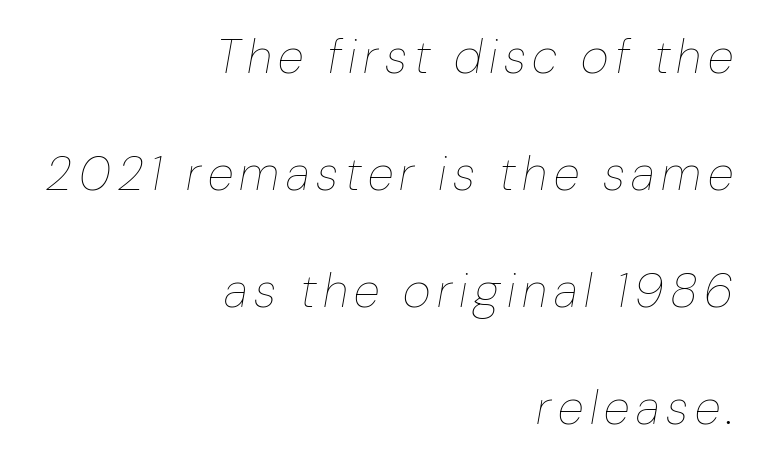
Q: Is the text bold? A: No.
Q: Is the text italic (slanted)? A: Yes, it leans right by about 10 degrees.
Q: Is the text underlined? A: No.
Q: How is the paragraph aligned? A: Right-aligned.
Q: Is the spacing between lines tight, normal or loose? A: Loose.
Q: Width (condensed, normal, or wide)? A: Normal.
Q: Stroke contrast? A: Low.
Q: x-height? A: Medium.
Q: Monospaced? A: No.
